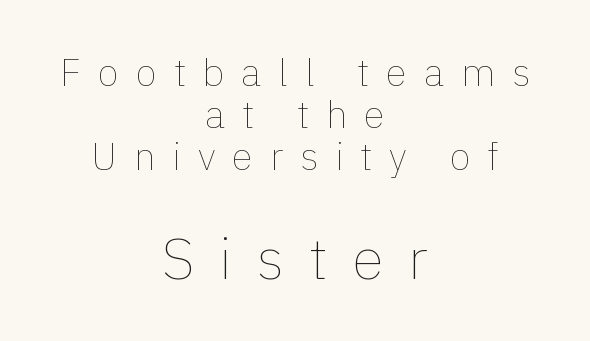
{"italic": "no", "bold": "no", "weight": "thin", "width": "normal", "x_height": "medium", "monospaced": "no", "underline": "no", "align": "center", "line_spacing": "tight", "line_spacing_ratio": 1.08, "letter_spacing": "wide", "letter_spacing_em": 0.43, "larger_block": "second", "size_ratio": 1.49, "glyph_px": 58}
